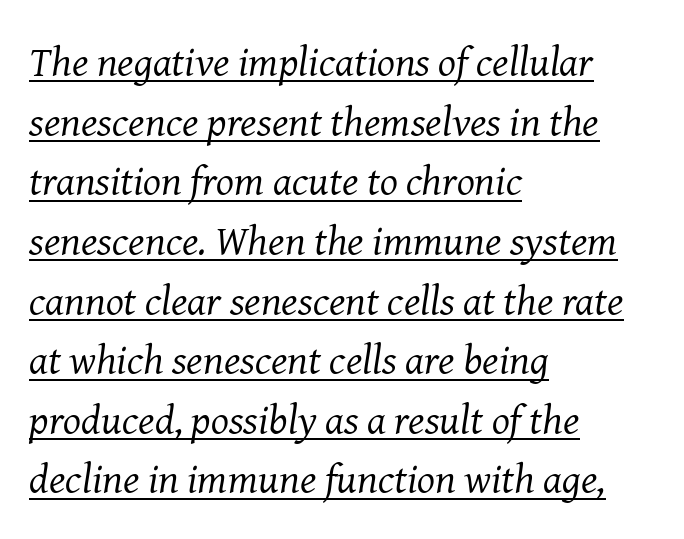
{"serif": "yes", "italic": "yes", "lean": "right", "slant_degrees": 8, "bold": "no", "weight": "regular", "width": "normal", "stroke_contrast": "medium", "x_height": "medium", "monospaced": "no", "underline": "yes", "align": "left", "line_spacing": "normal", "line_spacing_ratio": 1.42, "letter_spacing": "normal", "letter_spacing_em": 0.0, "glyph_px": 42}
